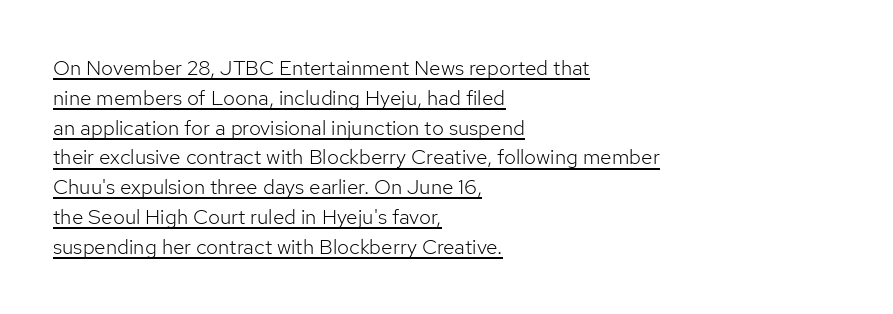
A rule runs beneath these lines of type. When letters stand straight like this, we call the style roman or upright. Tracking value appears to be zero — textbook default spacing. These lines sit exactly where default settings would place them. Nothing heavy about these letters — not bold at all. Compared with a centered layout, this one pins lines to the left instead.
